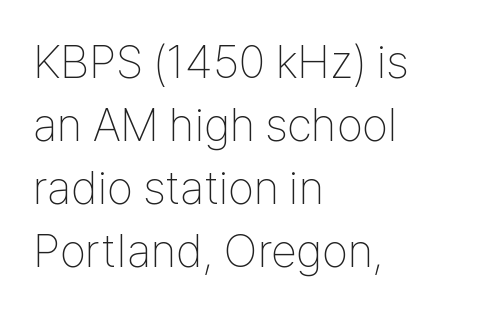
{"serif": "no", "italic": "no", "bold": "no", "weight": "thin", "width": "condensed", "stroke_contrast": "low", "x_height": "medium", "monospaced": "no", "underline": "no", "align": "left", "line_spacing": "normal", "line_spacing_ratio": 1.34, "letter_spacing": "normal", "letter_spacing_em": 0.0, "glyph_px": 47}
